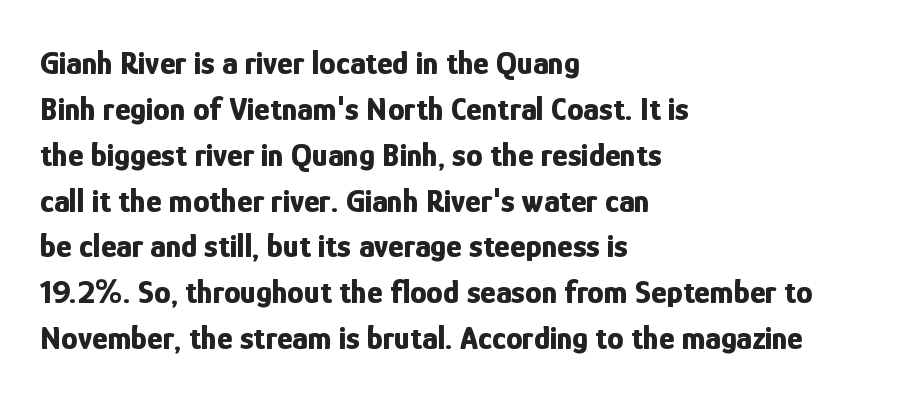
The text block is weighted toward the left margin, trailing off unevenly rightward. You could not count columns in this text — the font is proportionally spaced. Serifs: no, the terminals of the letterforms are clean. This sample uses an upright cut, with every glyph sitting square on the baseline. Bold? Absolutely — the strokes are thick and heavy.
